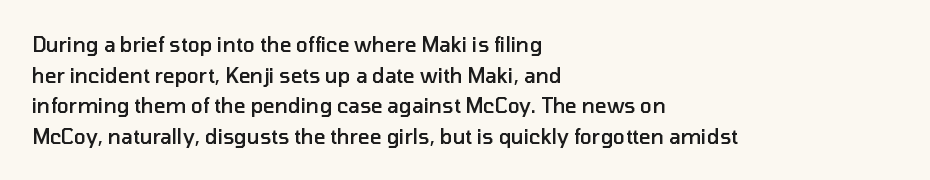
This rendering features lettering with no underline. Students, observe: this is what conventionally led text looks like. Students, note that the glyphs here touch the page at normal intervals. The specimen reads as upright at a glance.
